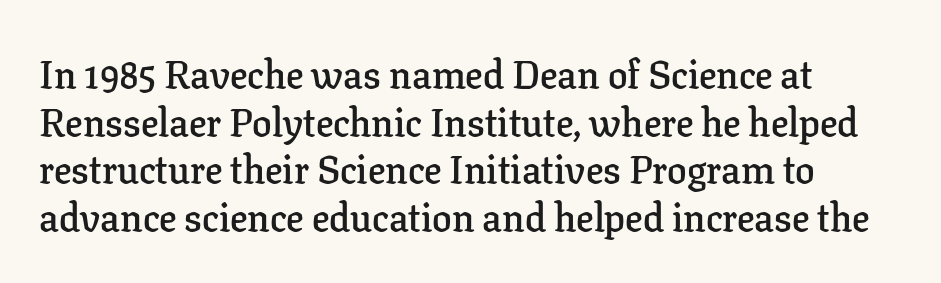
{"serif": "yes", "italic": "no", "bold": "semi", "weight": "semibold", "width": "normal", "stroke_contrast": "low", "x_height": "medium", "monospaced": "no", "underline": "no", "align": "left", "line_spacing_ratio": 1.22, "letter_spacing": "normal", "letter_spacing_em": 0.0, "glyph_px": 39}
